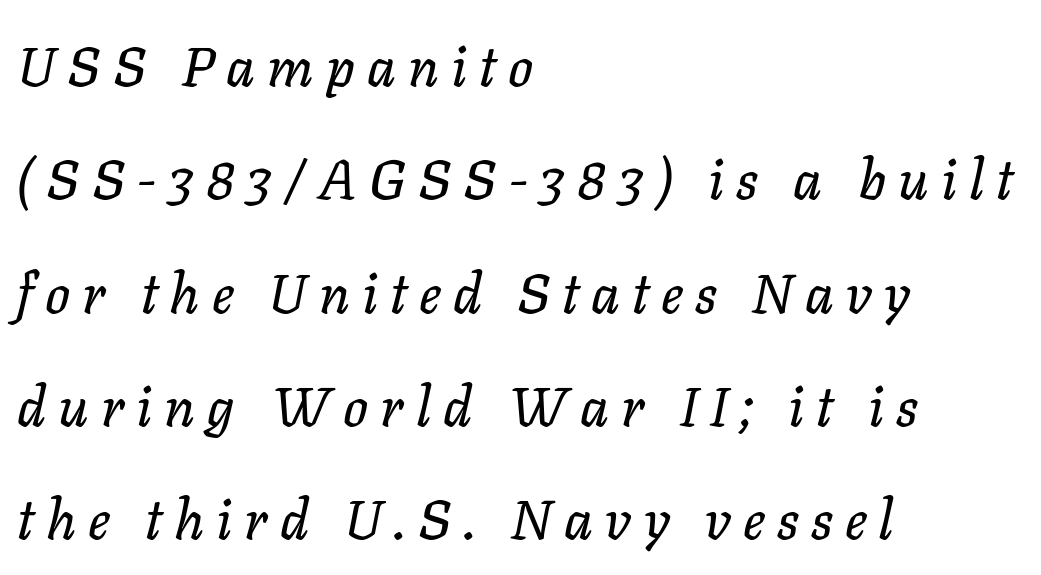
{"italic": "yes", "lean": "right", "slant_degrees": 11, "width": "normal", "stroke_contrast": "low", "x_height": "medium", "monospaced": "no", "underline": "no", "align": "left", "line_spacing": "loose", "line_spacing_ratio": 2.06, "letter_spacing": "wide", "letter_spacing_em": 0.22, "glyph_px": 55}
